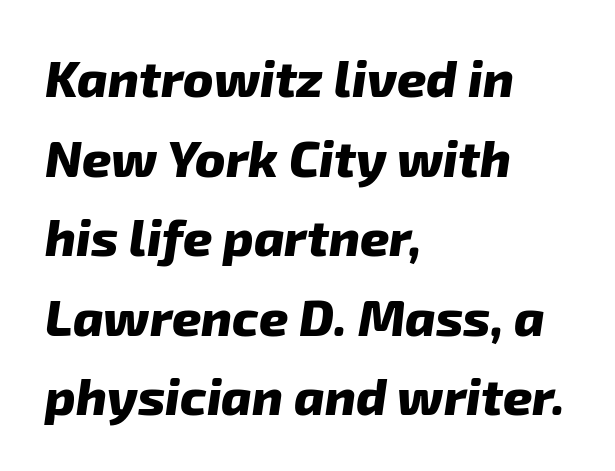
The image shows 51 px heavy sans-serif type; set left-aligned, normal line spacing (1.56x), normal letter spacing, not underlined; low stroke contrast and a medium x-height.
